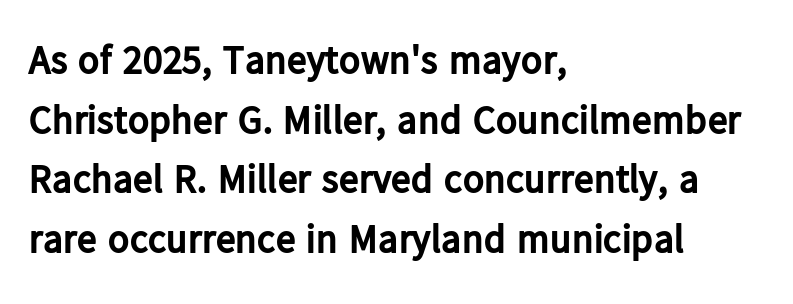
Q: Is the text bold? A: Yes.
Q: Is the text italic (slanted)? A: No, it is upright.
Q: Is the typeface a serif or a sans-serif typeface? A: Sans-serif.
Q: Is the text underlined? A: No.
Q: How is the paragraph aligned? A: Left-aligned.
Q: Is the spacing between letters normal or unusually wide? A: Normal.
Q: Is the spacing between lines tight, normal or loose? A: Normal.
Q: Width (condensed, normal, or wide)? A: Normal.
Q: Stroke contrast? A: Low.
Q: x-height? A: Medium.
Q: Monospaced? A: No.
